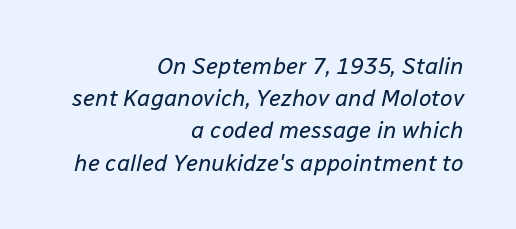
The image shows 23 px text type, italic (leaning right); set right-aligned, normal line spacing (1.4x), normal letter spacing, not underlined.
